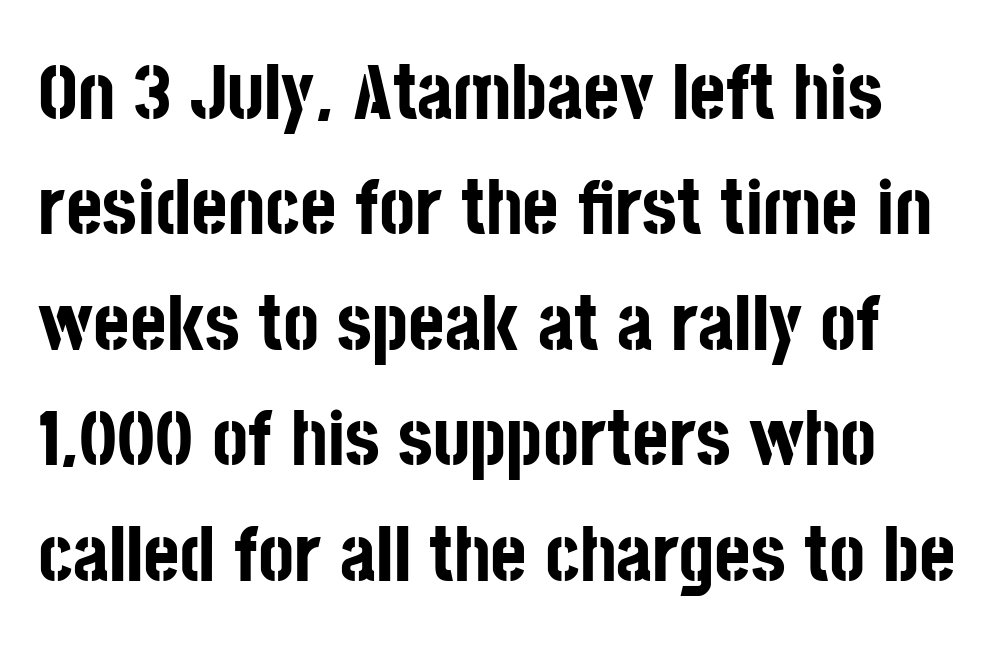
Q: Is the text bold? A: Yes.
Q: Is the text italic (slanted)? A: No, it is upright.
Q: Is the typeface a serif or a sans-serif typeface? A: Sans-serif.
Q: Is the text underlined? A: No.
Q: Is the spacing between letters normal or unusually wide? A: Normal.
Q: Is the spacing between lines tight, normal or loose? A: Normal.
Q: Width (condensed, normal, or wide)? A: Condensed.
Q: Stroke contrast? A: Low.
Q: x-height? A: Large.
Q: Monospaced? A: No.
